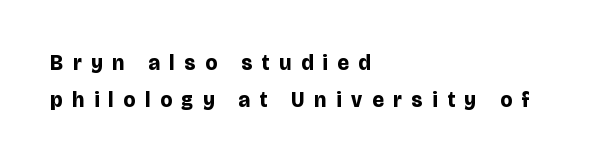
Q: Is the text bold? A: Yes.
Q: Is the text italic (slanted)? A: No, it is upright.
Q: Is the text underlined? A: No.
Q: How is the paragraph aligned? A: Left-aligned.
Q: Is the spacing between letters normal or unusually wide? A: Unusually wide.
